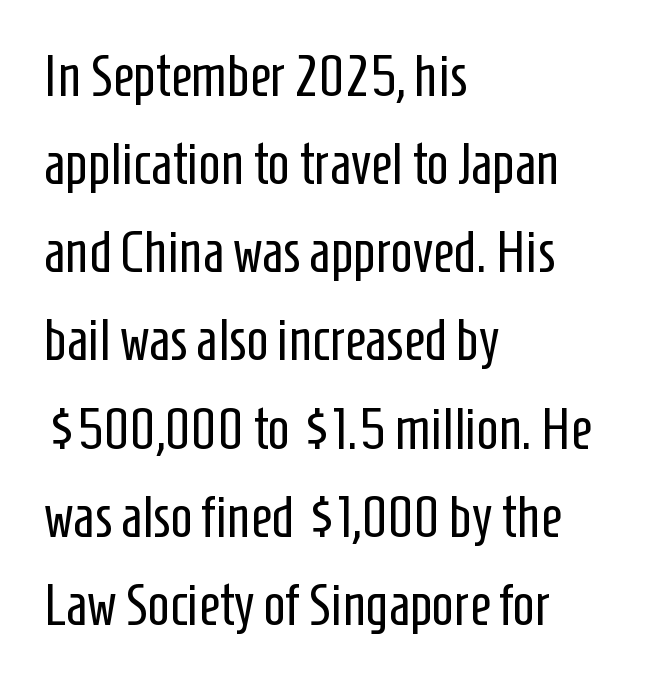
{"serif": "no", "italic": "no", "bold": "no", "weight": "regular", "width": "condensed", "stroke_contrast": "low", "x_height": "medium", "monospaced": "no", "underline": "no", "align": "left", "line_spacing": "normal", "line_spacing_ratio": 1.52, "letter_spacing": "normal", "letter_spacing_em": 0.0, "glyph_px": 58}
